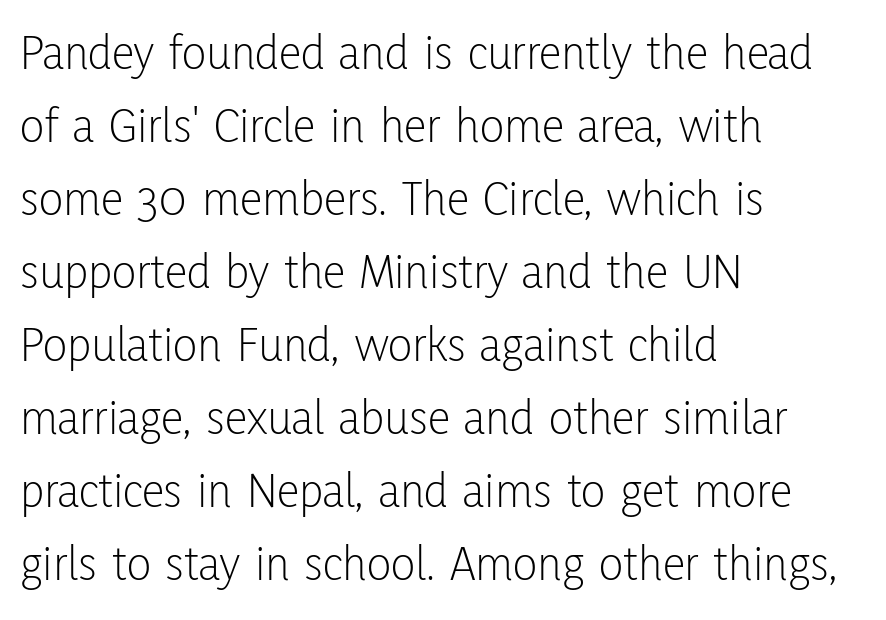
Q: Is the text bold? A: No.
Q: Is the text italic (slanted)? A: No, it is upright.
Q: Is the typeface a serif or a sans-serif typeface? A: Sans-serif.
Q: Is the text underlined? A: No.
Q: How is the paragraph aligned? A: Left-aligned.
Q: Is the spacing between letters normal or unusually wide? A: Normal.
Q: Is the spacing between lines tight, normal or loose? A: Normal.
Q: Width (condensed, normal, or wide)? A: Condensed.
Q: Stroke contrast? A: Low.
Q: x-height? A: Medium.
Q: Monospaced? A: No.
